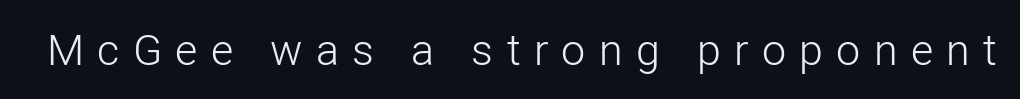
{"serif": "no", "italic": "no", "bold": "no", "weight": "light", "width": "normal", "stroke_contrast": "low", "x_height": "medium", "monospaced": "no", "underline": "no", "letter_spacing": "wide", "letter_spacing_em": 0.31, "glyph_px": 43}
